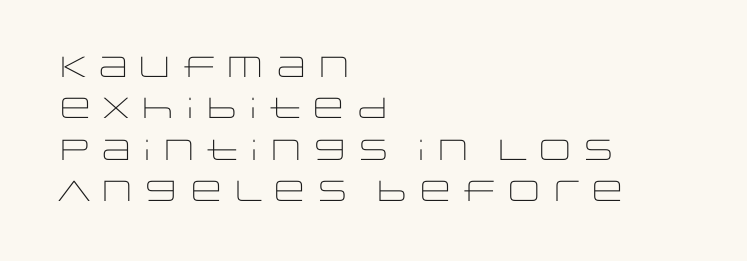
Q: Is the text bold? A: No.
Q: Is the text italic (slanted)? A: No, it is upright.
Q: Is the typeface a serif or a sans-serif typeface? A: Sans-serif.
Q: Is the text underlined? A: No.
Q: How is the paragraph aligned? A: Left-aligned.
Q: Is the spacing between letters normal or unusually wide? A: Normal.
Q: Is the spacing between lines tight, normal or loose? A: Normal.
Q: Width (condensed, normal, or wide)? A: Wide.
Q: Stroke contrast? A: Low.
Q: x-height? A: Large.
Q: Monospaced? A: No.
